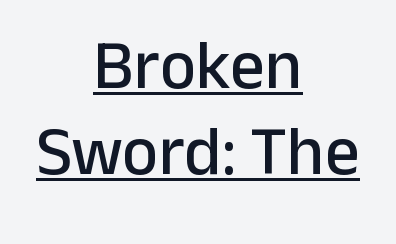
The image shows 69 px sans-serif type, upright; set centered, normal line spacing (1.25x), normal letter spacing, underlined; low stroke contrast and a medium x-height.
